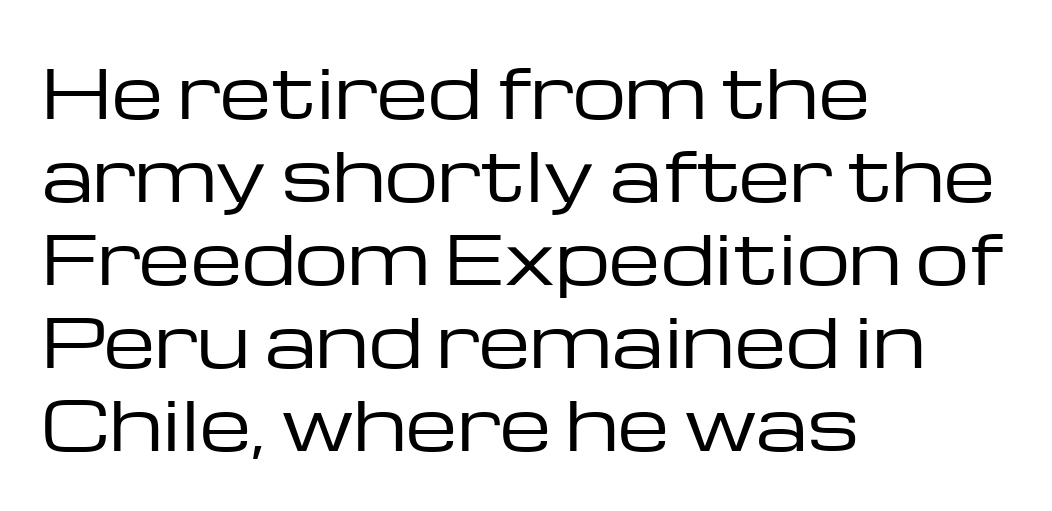
The image shows 67 px regular-weight, wide sans-serif type, upright; set left-aligned, line spacing 1.24x, normal letter spacing, not underlined; low stroke contrast and a medium x-height.
